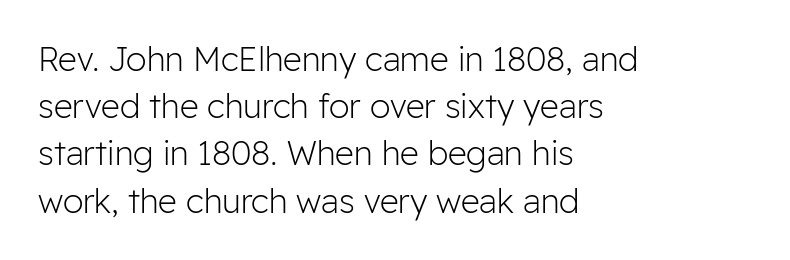
The image shows 33 px light sans-serif type, upright; set left-aligned, normal line spacing (1.43x), normal letter spacing, not underlined; low stroke contrast and a medium x-height.
